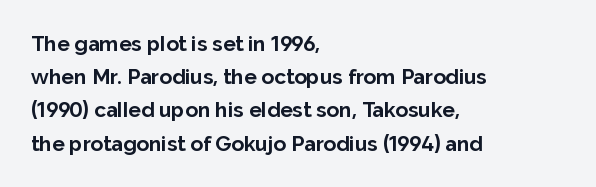
The font is running at its bold setting. Letters rest on an invisible, unmarked baseline. Students, note that the glyphs here touch the page at normal intervals. The rendering anchors every line to the left-hand side.
